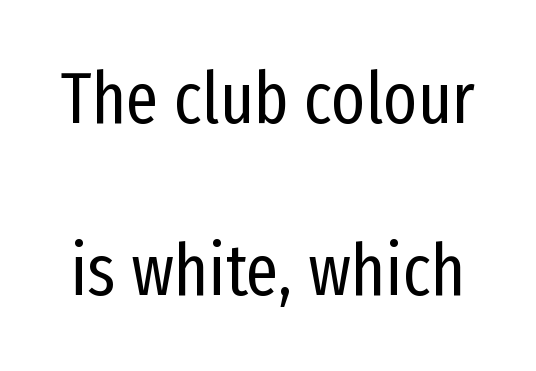
{"serif": "no", "italic": "no", "bold": "no", "weight": "regular", "width": "condensed", "stroke_contrast": "low", "x_height": "medium", "monospaced": "no", "underline": "no", "line_spacing": "loose", "line_spacing_ratio": 2.39, "letter_spacing": "normal", "letter_spacing_em": 0.0, "glyph_px": 72}
